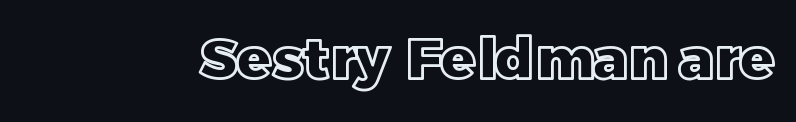
Posture: vertical. The line texture is even and compact thanks to regular tracking. Character widths vary here, with narrow letters taking less room than wide ones. Glance below the letters and you will spot only blank space.
